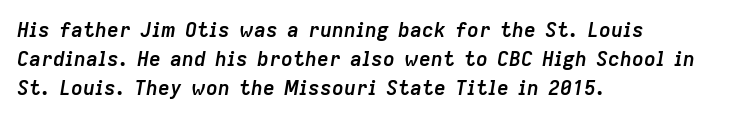
{"italic": "yes", "lean": "right", "slant_degrees": 9, "bold": "yes", "underline": "no", "align": "left", "line_spacing": "normal", "line_spacing_ratio": 1.46, "letter_spacing": "normal", "letter_spacing_em": 0.0, "glyph_px": 20}
